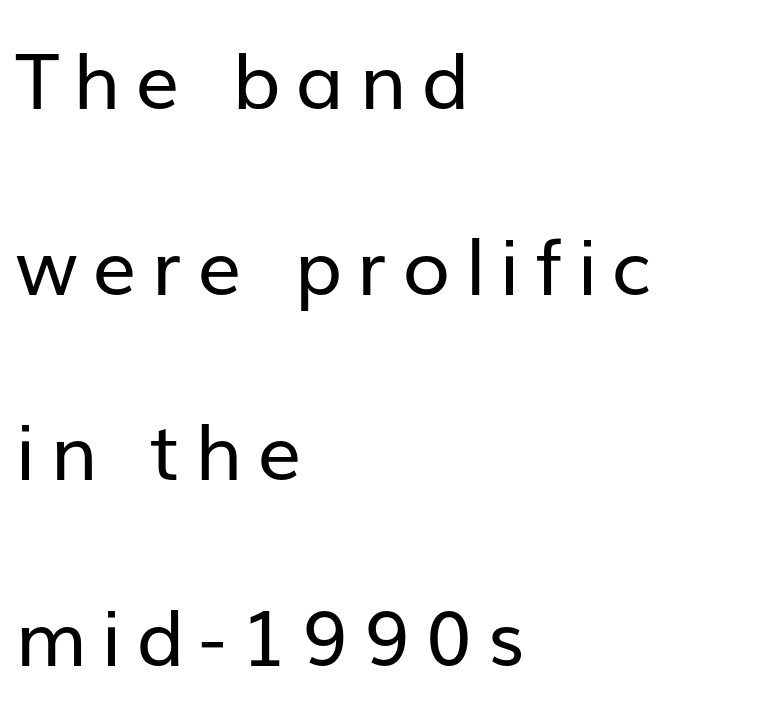
In terms of posture, this sample is upright. Typographically, this falls in the sans-serif category. Notice how the passage keeps a crisp vertical edge on the left only. Loosely led — the rows are spread out.
